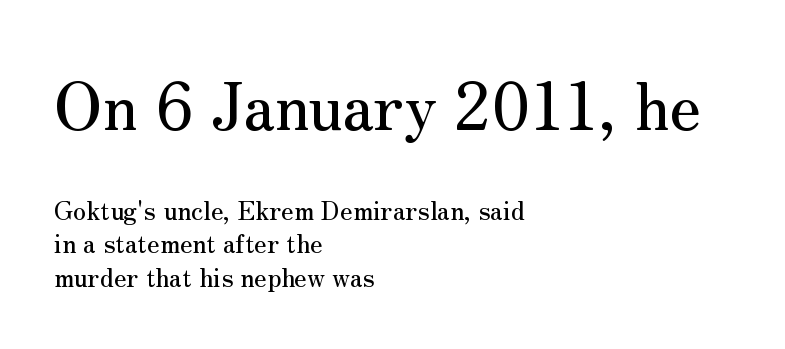
Does the leading feel generous? No, just average. The specimen omits any rule beneath the text block's lines. Note the varied advance widths — an 'i' is clearly narrower than an 'm'. All the whitespace from short lines collects on the right. The face used here is seriffed, in the tradition of book romans.
